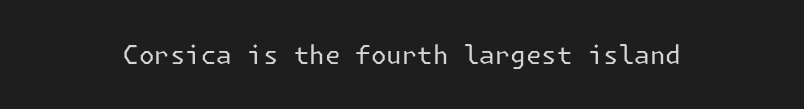
The rendering keeps characters at their native spacing. The font sits on the lighter half of the weight spectrum, regular included. Quick note: underline off. Is there any slant? The stems are plumb.
